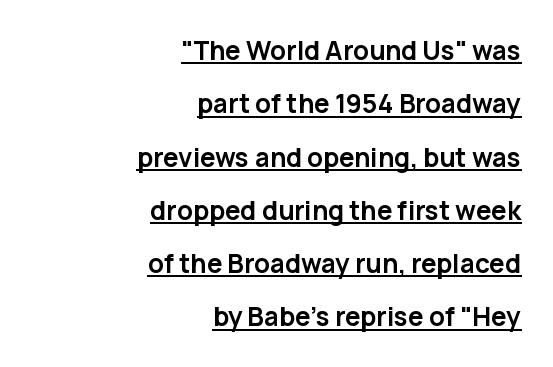
{"italic": "no", "bold": "yes", "underline": "yes", "align": "right", "line_spacing": "loose", "line_spacing_ratio": 2.05, "letter_spacing": "normal", "letter_spacing_em": 0.0, "glyph_px": 26}
